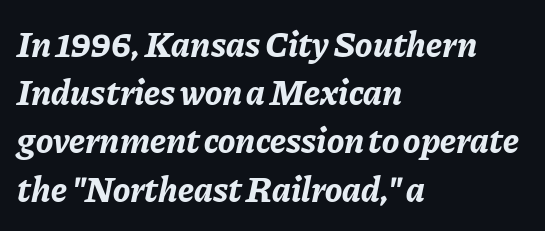
Is the type bold? Yes — the strokes are clearly thick and heavy. Vertical spacing — default. Visually the block forms a straight wall on the left and a jagged coastline on the right. You could call the tracking neutral — neither tight nor loose.
